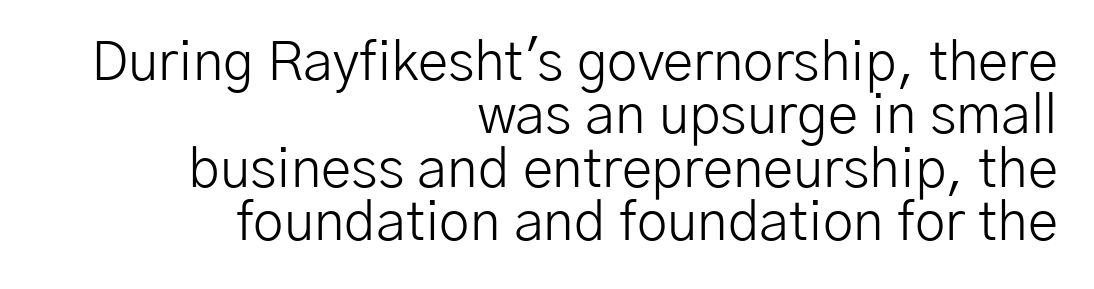
No extra ink here — the face is not bold. One glance says dense: line gaps are narrower than usual. Observe the ordinary spacing: letters are neighbours, not strangers. The type family on display is of the sans-serif kind. The string is rendered with underlining switched off. Every stem runs plumb, perpendicular to the baseline.
